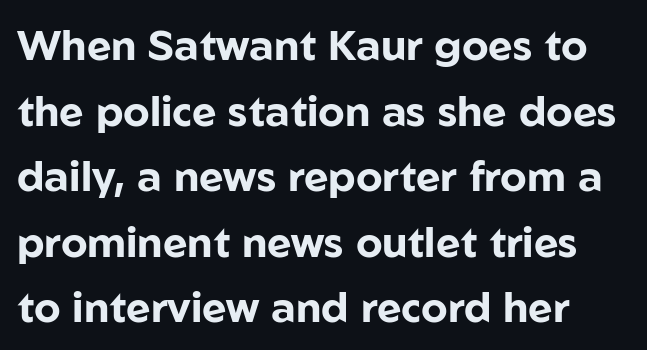
The image shows 42 px bold sans-serif type, upright; set normal line spacing (1.56x), normal letter spacing, not underlined; low stroke contrast and a medium x-height.
